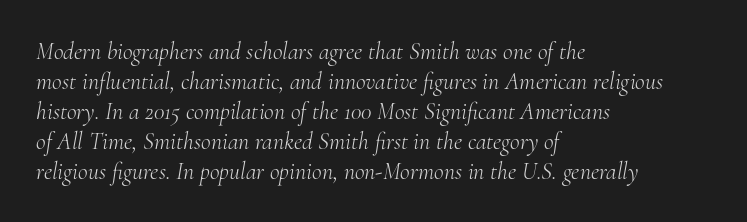
The image shows 24 px text type, italic (leaning right); set left-aligned, normal line spacing (1.25x), normal letter spacing, not underlined.
